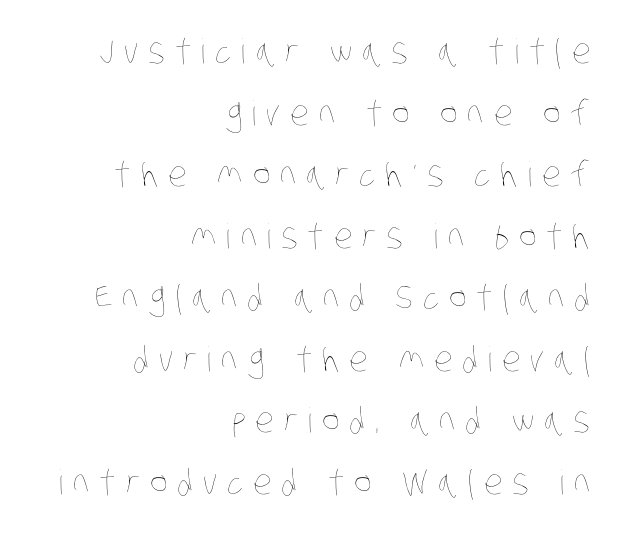
Q: Is the text bold? A: No.
Q: Is the text underlined? A: No.
Q: How is the paragraph aligned? A: Right-aligned.
Q: Is the spacing between letters normal or unusually wide? A: Unusually wide.
Q: Width (condensed, normal, or wide)? A: Condensed.
Q: Stroke contrast? A: Low.
Q: x-height? A: Large.
Q: Monospaced? A: No.
